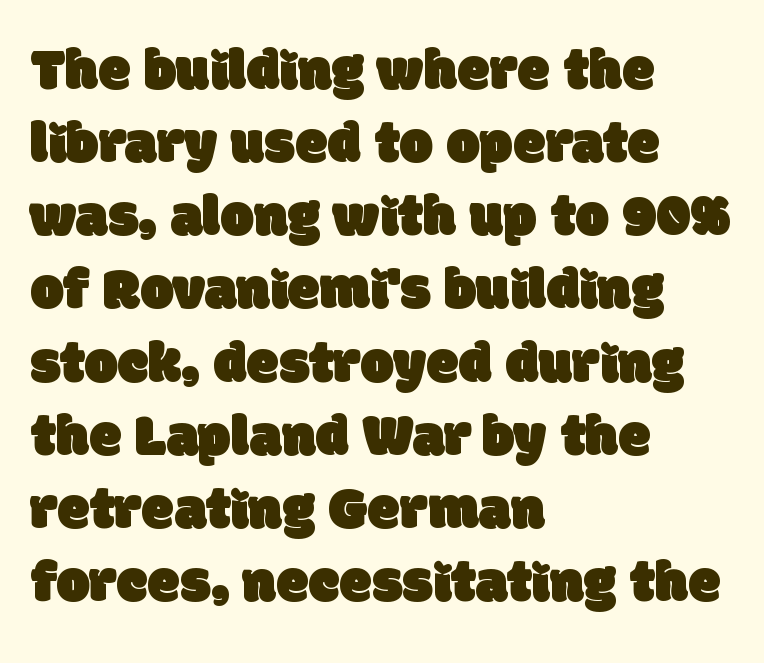
{"serif": "no", "width": "normal", "stroke_contrast": "low", "x_height": "large", "monospaced": "no", "underline": "no", "align": "left", "line_spacing_ratio": 1.24, "letter_spacing": "normal", "letter_spacing_em": 0.0, "glyph_px": 59}
